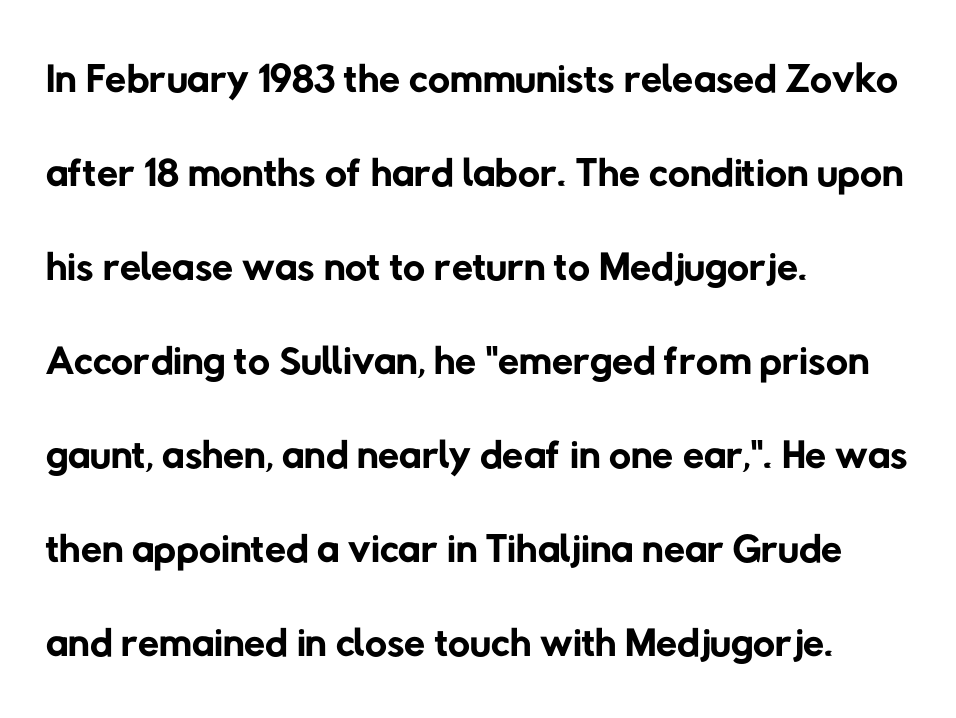
The image shows 61 px regular-weight sans-serif type; set left-aligned, normal line spacing (1.54x), normal letter spacing, not underlined; low stroke contrast and a medium x-height.
